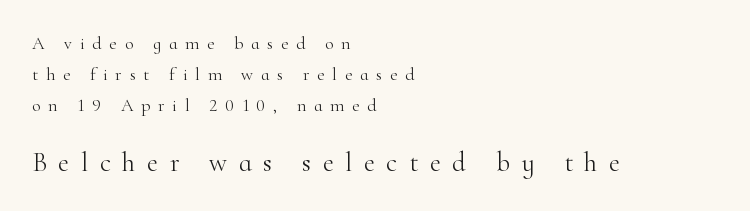
The image shows 27 px text type, upright; set left-aligned, line spacing 1.71x, unusually wide letter spacing (+0.43 em), not underlined; the second (bottom) block is 1.5x larger.
